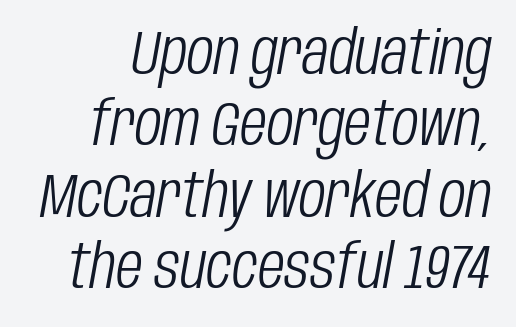
Between one letter and the next there's only the usual sliver of space. Quick note: underline off. Quick note: interline space is minimal. There's an unmistakable incline to the writing here. You could not count columns in this text — the font is proportionally spaced.
